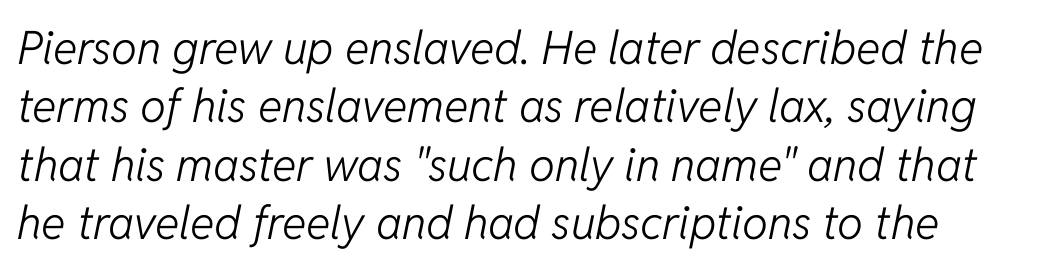
{"italic": "yes", "lean": "right", "slant_degrees": 11, "bold": "no", "weight": "light", "width": "normal", "stroke_contrast": "low", "x_height": "medium", "monospaced": "no", "underline": "no", "line_spacing": "normal", "line_spacing_ratio": 1.27, "letter_spacing": "normal", "letter_spacing_em": 0.0, "glyph_px": 46}
